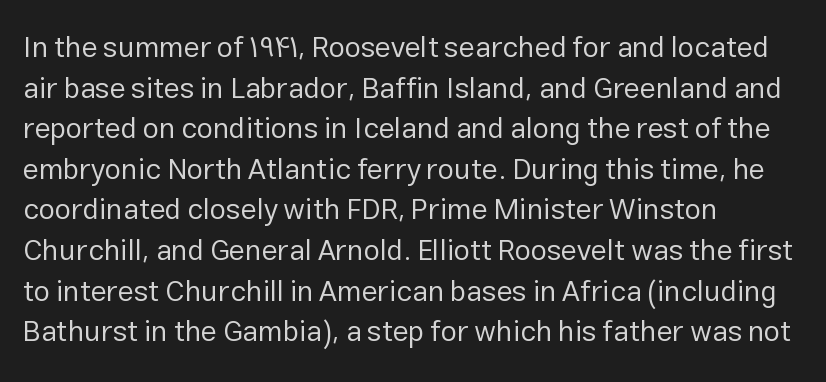
The image shows 29 px regular-weight sans-serif type, upright; set left-aligned, normal line spacing (1.4x), normal letter spacing, not underlined; low stroke contrast and a medium x-height.
